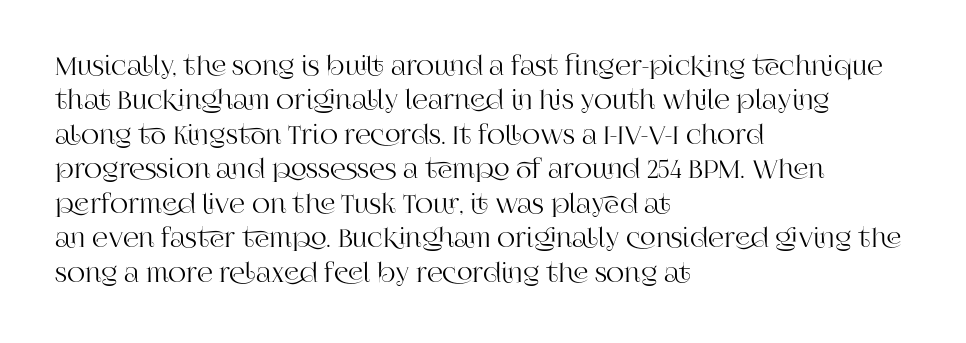
The image shows 25 px text type, upright; set left-aligned, normal line spacing (1.38x), normal letter spacing, not underlined.
